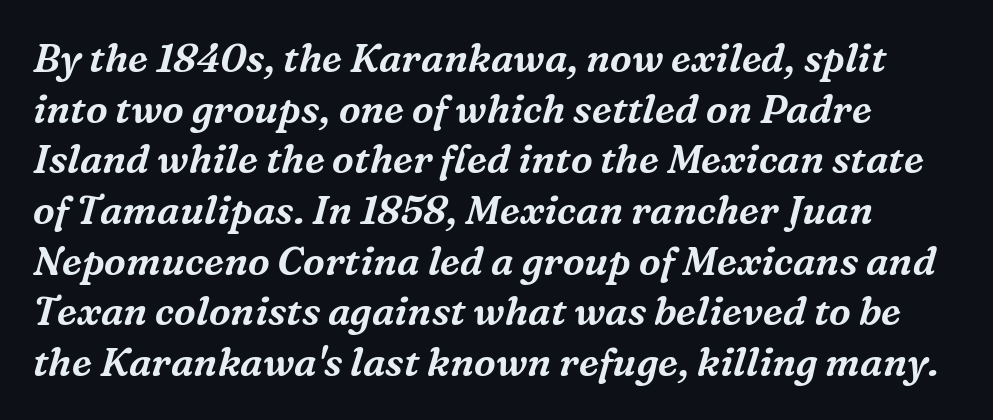
The image shows 39 px serif type, italic (leaning right); set normal line spacing (1.3x), normal letter spacing, not underlined; medium stroke contrast and a medium x-height.
